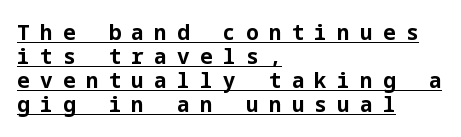
Q: Is the text bold? A: Yes.
Q: Is the text italic (slanted)? A: No, it is upright.
Q: Is the text underlined? A: Yes.
Q: How is the paragraph aligned? A: Left-aligned.
Q: Is the spacing between letters normal or unusually wide? A: Unusually wide.
Q: Is the spacing between lines tight, normal or loose? A: Tight.
